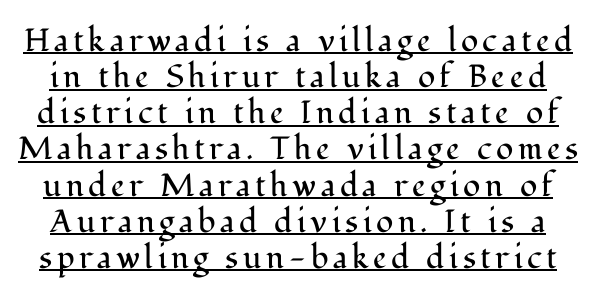
{"serif": "yes", "italic": "no", "bold": "no", "weight": "regular", "width": "normal", "stroke_contrast": "medium", "x_height": "medium", "monospaced": "no", "underline": "yes", "line_spacing": "tight", "line_spacing_ratio": 1.13, "glyph_px": 32}
